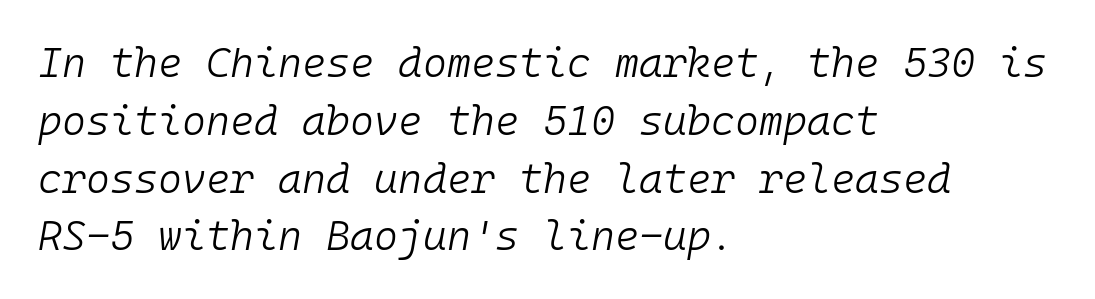
{"italic": "yes", "lean": "right", "slant_degrees": 10, "bold": "no", "weight": "light", "width": "normal", "stroke_contrast": "low", "x_height": "medium", "monospaced": "yes", "underline": "no", "align": "left", "line_spacing": "normal", "line_spacing_ratio": 1.41, "letter_spacing": "normal", "letter_spacing_em": 0.0, "glyph_px": 41}
